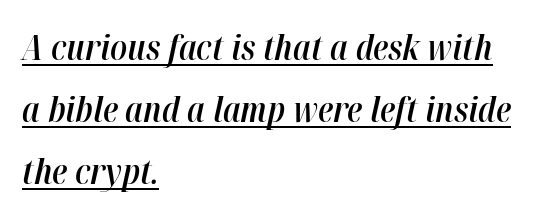
The image shows 35 px semibold, condensed type, italic (leaning right); set left-aligned, line spacing 1.77x, normal letter spacing, underlined; high stroke contrast and a medium x-height.
